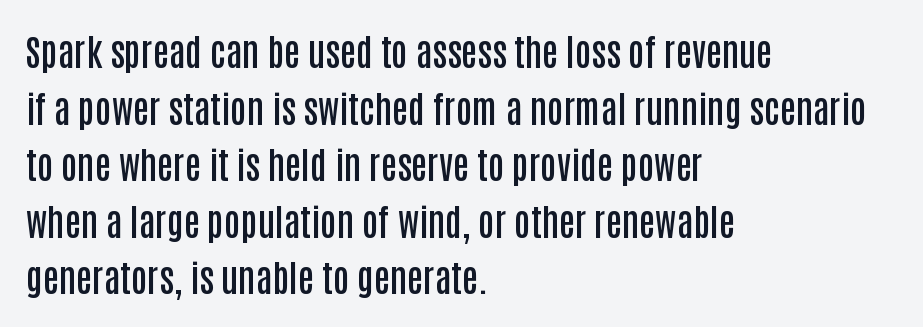
The image shows 36 px semibold, condensed sans-serif type, upright; set left-aligned, normal line spacing (1.57x), normal letter spacing, not underlined; low stroke contrast and a large x-height.
